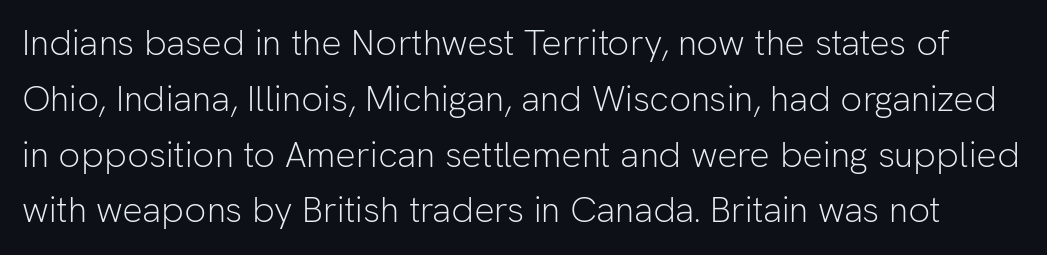
{"serif": "no", "italic": "no", "bold": "no", "weight": "light", "width": "normal", "stroke_contrast": "low", "x_height": "medium", "monospaced": "no", "underline": "no", "line_spacing": "normal", "line_spacing_ratio": 1.55, "letter_spacing": "normal", "letter_spacing_em": 0.0, "glyph_px": 36}
